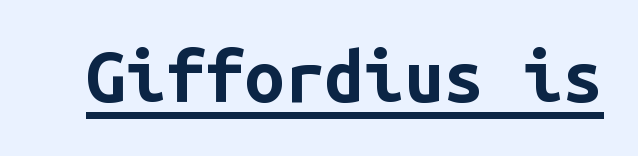
This rendering leaves character spacing at its baseline value. Typographic density is high because the face is bold. A typesetter would call this monospace, since all characters share one set width. The type family on display is of the sans-serif kind. Is there any slant? The stems are plumb. Check the space under the baseline: a stroke is drawn there.
